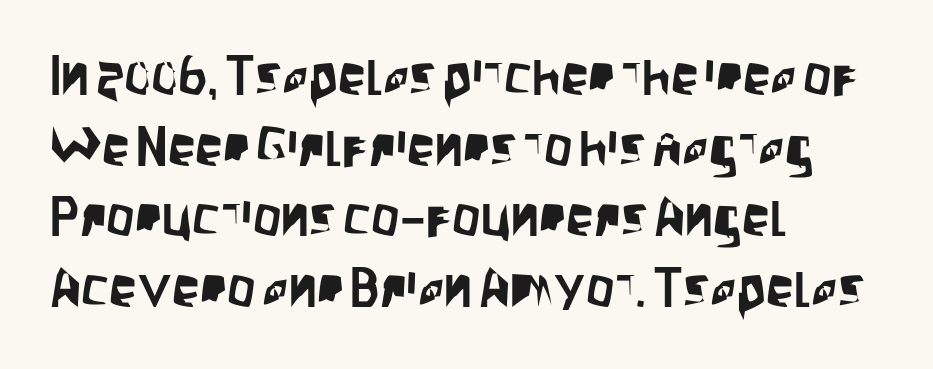
Nothing unusual about the tracking: characters are spaced as the font intends. Short and long lines alike share a common starting point at left. Words float on clear page, feet unadorned. Summary of vertical rhythm: regular, with standard interline spacing.
